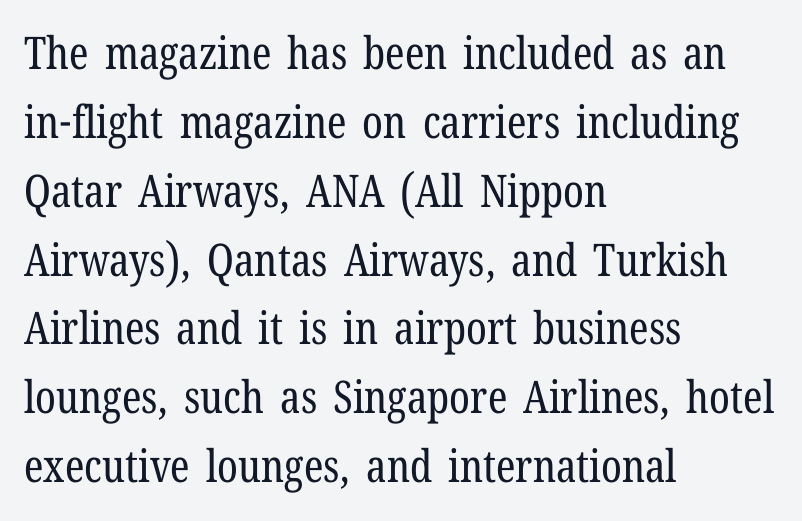
The passage is arranged the way most books set body copy — flush left. The vertical gap from one line to the next is medium. Examine the stroke ends and you'll spot serifs. The strokes carry an ordinary text weight at most. Varying glyph widths throughout — classic text-font behaviour.
